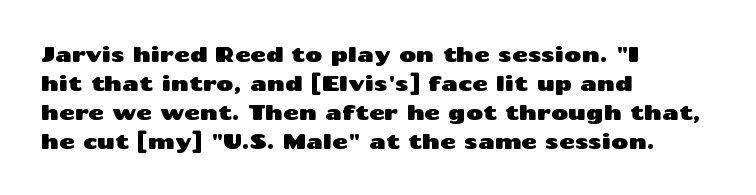
{"italic": "no", "underline": "no", "align": "left", "line_spacing": "normal", "line_spacing_ratio": 1.38, "letter_spacing": "normal", "letter_spacing_em": 0.0, "glyph_px": 21}
